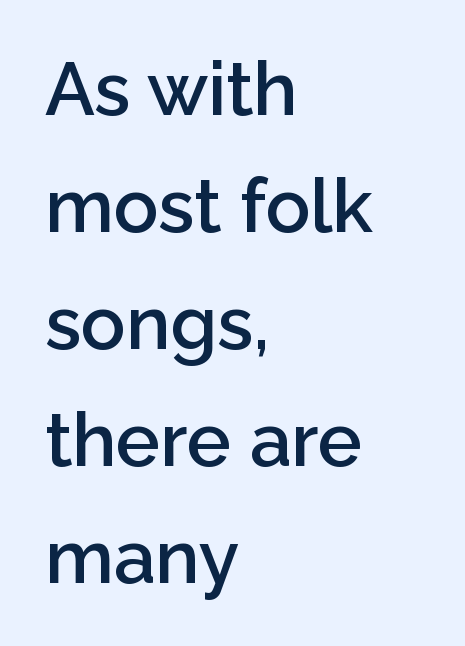
The image shows 74 px semibold sans-serif type, upright; set left-aligned, normal line spacing (1.58x), normal letter spacing, not underlined; low stroke contrast and a medium x-height.
